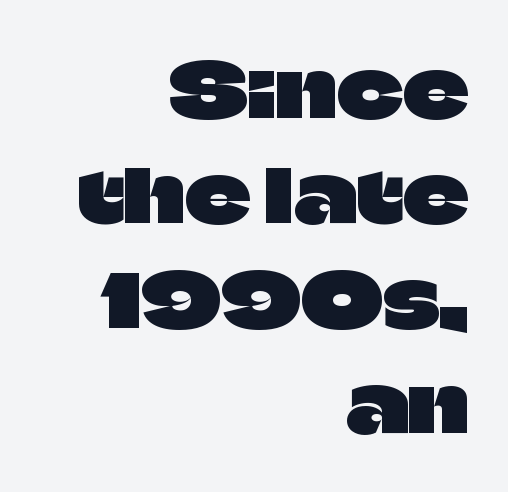
Q: Is the text italic (slanted)? A: No, it is upright.
Q: Is the typeface a serif or a sans-serif typeface? A: Sans-serif.
Q: Is the text underlined? A: No.
Q: How is the paragraph aligned? A: Right-aligned.
Q: Is the spacing between letters normal or unusually wide? A: Normal.
Q: Is the spacing between lines tight, normal or loose? A: Normal.
Q: Width (condensed, normal, or wide)? A: Normal.
Q: Stroke contrast? A: Low.
Q: x-height? A: Large.
Q: Monospaced? A: No.
